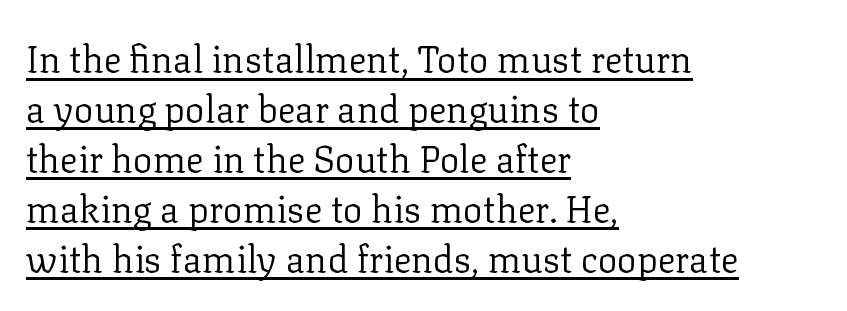
The image shows 37 px regular-weight serif type, upright; set left-aligned, normal line spacing (1.35x), normal letter spacing, underlined; low stroke contrast and a medium x-height.
